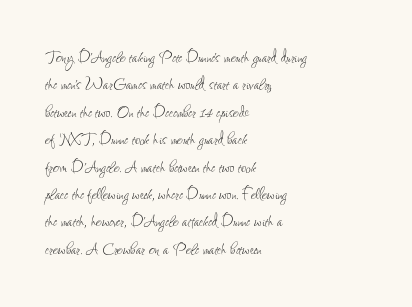
{"bold": "no", "underline": "no", "align": "left", "line_spacing": "normal", "line_spacing_ratio": 1.37, "letter_spacing": "normal", "letter_spacing_em": 0.0, "glyph_px": 20}
